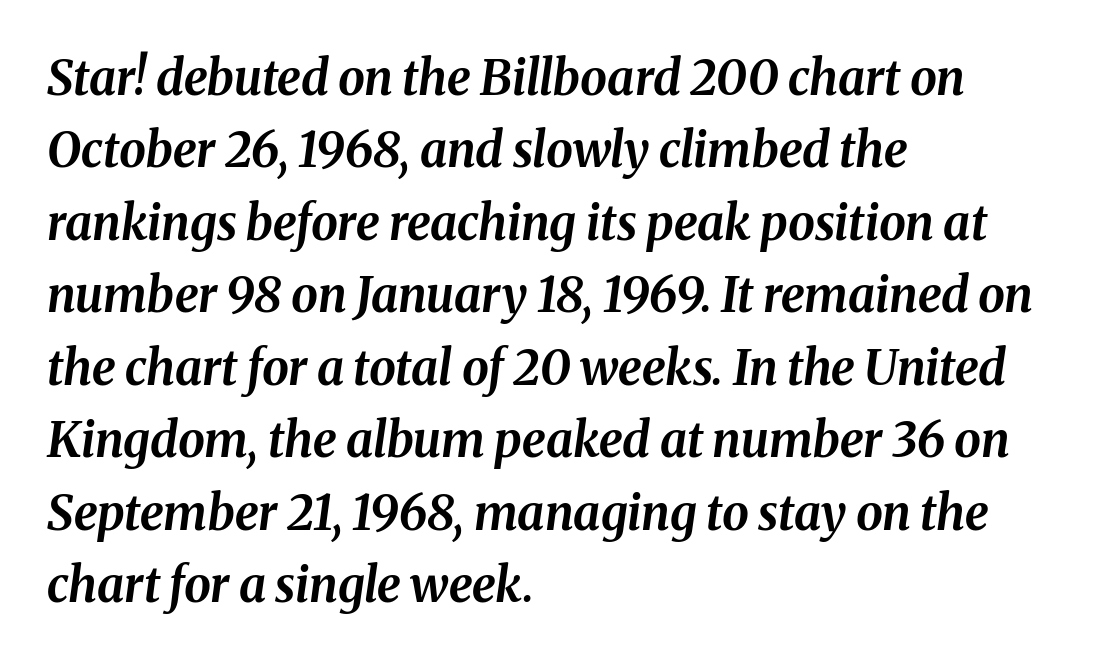
The image shows 48 px bold type, italic (leaning right); set left-aligned, normal line spacing (1.51x), normal letter spacing, not underlined; medium stroke contrast and a medium x-height.
